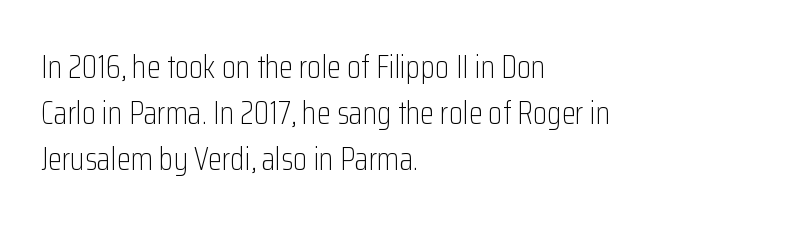
The space directly below the letters is spotless. The letters advance in unequal steps, a hallmark of proportional type. Short note: letters normally spaced. Baseline-to-baseline distance is the conventional proportion of letter height. Stems here are at most as thick as an everyday book face.
